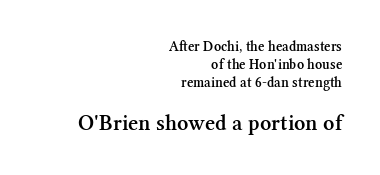
{"italic": "no", "bold": "semi", "underline": "no", "align": "right", "line_spacing": "normal", "line_spacing_ratio": 1.3, "letter_spacing": "normal", "letter_spacing_em": 0.0, "larger_block": "second", "size_ratio": 1.57, "glyph_px": 22}
